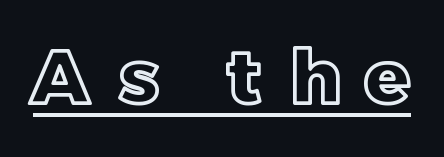
{"italic": "no", "width": "normal", "x_height": "large", "monospaced": "no", "underline": "yes", "letter_spacing": "wide", "letter_spacing_em": 0.35, "glyph_px": 75}
